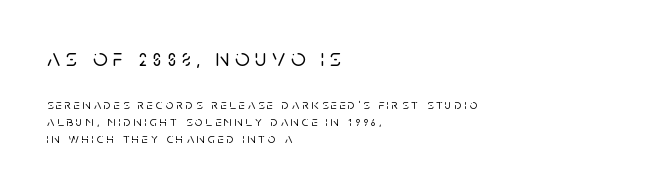
Q: Is the text italic (slanted)? A: No, it is upright.
Q: Is the text underlined? A: No.
Q: How is the paragraph aligned? A: Left-aligned.
Q: Is the spacing between letters normal or unusually wide? A: Unusually wide.
Q: Which block of text is set in a larger size, the first (top) or the second (bottom)? A: The first (top) one.
